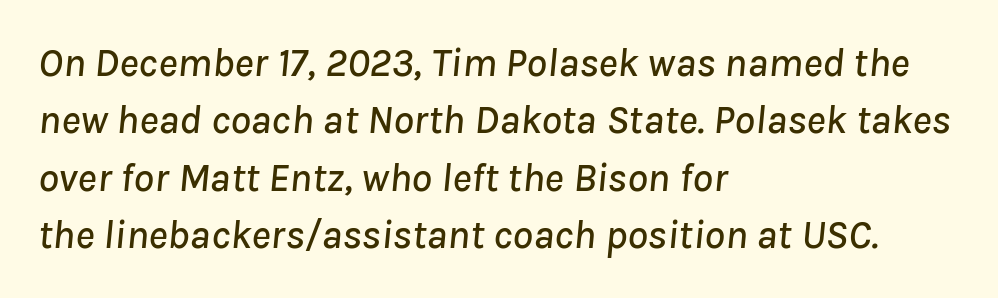
The image shows 41 px text type, italic (leaning right); set left-aligned, normal line spacing (1.4x), normal letter spacing, not underlined; low stroke contrast and a medium x-height.
